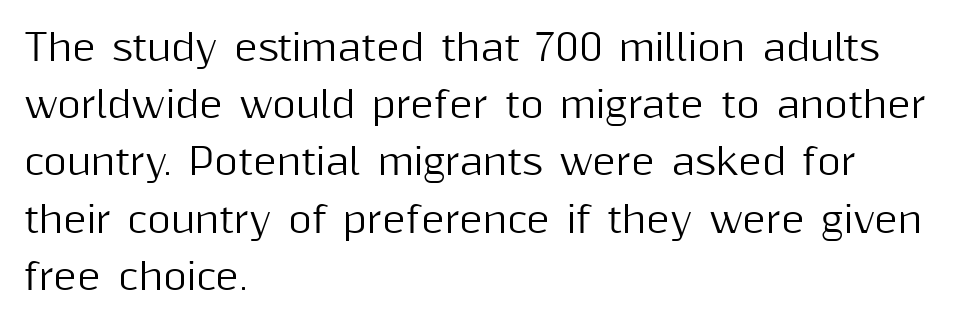
{"serif": "no", "italic": "no", "width": "normal", "stroke_contrast": "medium", "x_height": "medium", "monospaced": "no", "underline": "no", "align": "left", "line_spacing": "normal", "line_spacing_ratio": 1.59, "letter_spacing": "normal", "letter_spacing_em": 0.0, "glyph_px": 36}
